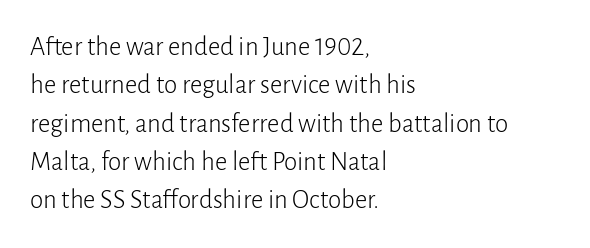
Q: Is the text bold? A: No.
Q: Is the text italic (slanted)? A: No, it is upright.
Q: Is the text underlined? A: No.
Q: How is the paragraph aligned? A: Left-aligned.
Q: Is the spacing between letters normal or unusually wide? A: Normal.
Q: Is the spacing between lines tight, normal or loose? A: Normal.
